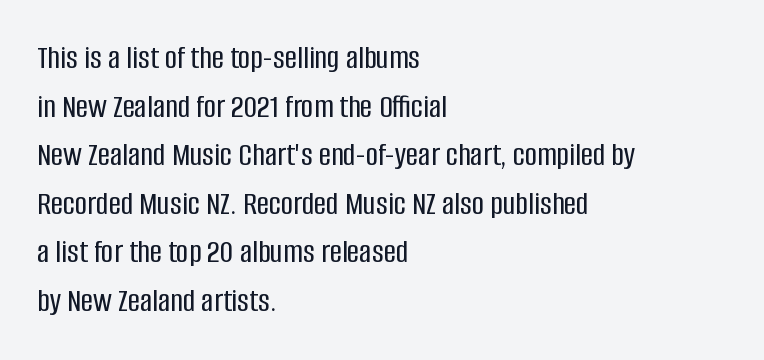
Q: Is the text italic (slanted)? A: No, it is upright.
Q: Is the typeface a serif or a sans-serif typeface? A: Sans-serif.
Q: Is the text underlined? A: No.
Q: How is the paragraph aligned? A: Left-aligned.
Q: Is the spacing between letters normal or unusually wide? A: Normal.
Q: Is the spacing between lines tight, normal or loose? A: Normal.
Q: Width (condensed, normal, or wide)? A: Condensed.
Q: Stroke contrast? A: Low.
Q: x-height? A: Large.
Q: Monospaced? A: No.
